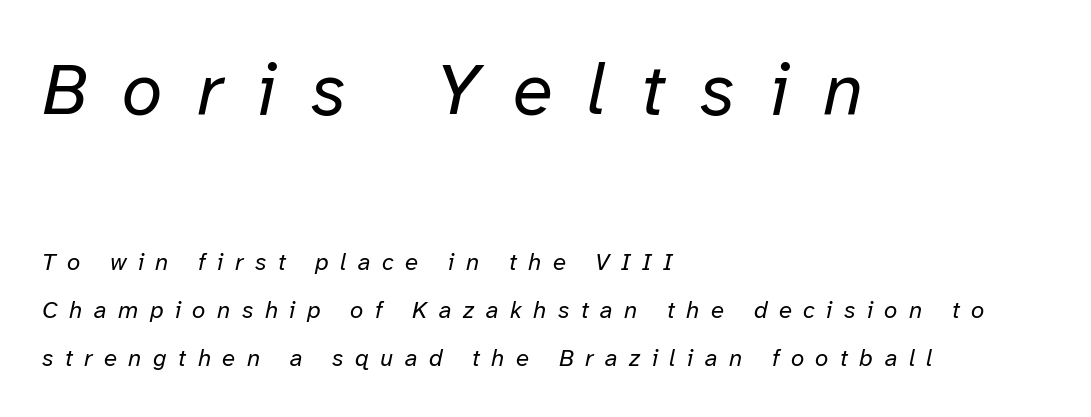
{"italic": "yes", "lean": "right", "slant_degrees": 12, "bold": "no", "weight": "regular", "width": "normal", "stroke_contrast": "low", "x_height": "medium", "monospaced": "no", "underline": "no", "align": "left", "line_spacing": "loose", "line_spacing_ratio": 2.0, "letter_spacing": "wide", "letter_spacing_em": 0.48, "larger_block": "first", "size_ratio": 3.04, "glyph_px": 73}
